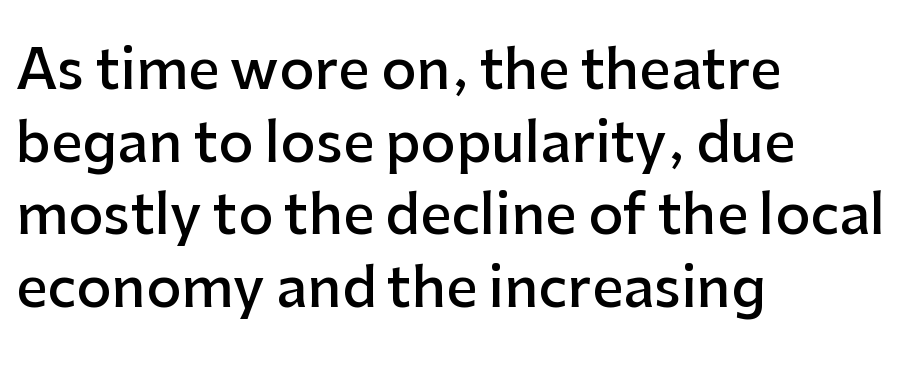
{"serif": "no", "italic": "no", "bold": "semi", "weight": "semibold", "width": "normal", "stroke_contrast": "low", "x_height": "medium", "monospaced": "no", "underline": "no", "align": "left", "line_spacing": "normal", "line_spacing_ratio": 1.32, "letter_spacing": "normal", "letter_spacing_em": 0.0, "glyph_px": 55}
